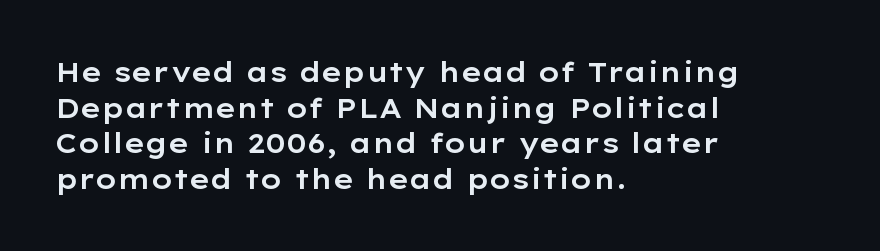
Line spacing here is normal. In terms of posture, this sample is upright. A bare baseline throughout the passage. Does the copy run flush right? No — it runs flush left. You could call the tracking neutral — neither tight nor loose.
